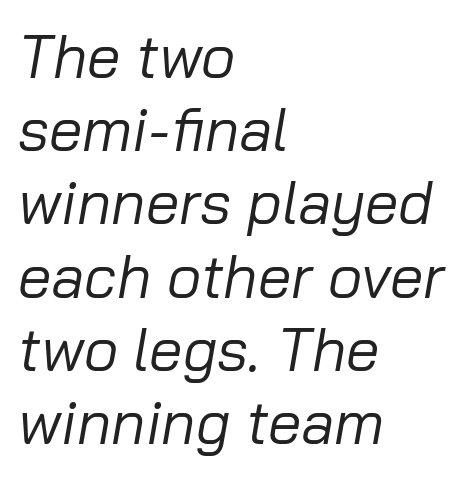
{"italic": "yes", "lean": "right", "slant_degrees": 10, "bold": "no", "weight": "regular", "width": "normal", "stroke_contrast": "low", "x_height": "medium", "monospaced": "no", "underline": "no", "align": "left", "line_spacing_ratio": 1.22, "letter_spacing": "normal", "letter_spacing_em": 0.0, "glyph_px": 60}
